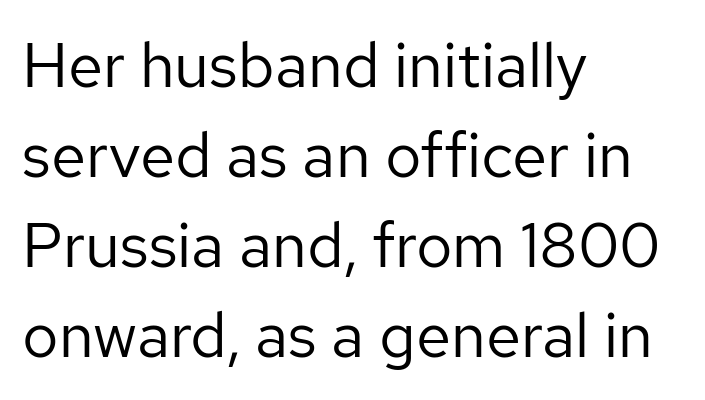
Stroke mass is kept to a normal reading level or below. Letterform terminals end flat and unadorned throughout the passage. The space between consecutive lines is moderate. Spacing verdict: proportional, widths tailored to each character.
